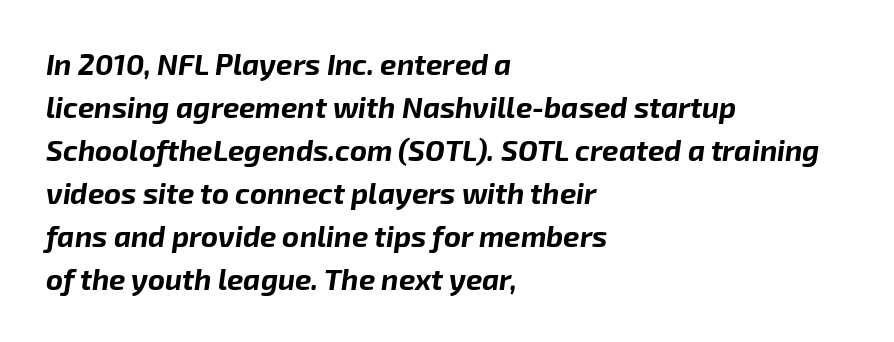
The image shows 29 px bold type, italic (leaning right); set left-aligned, normal line spacing (1.48x), normal letter spacing, not underlined; low stroke contrast and a medium x-height.
